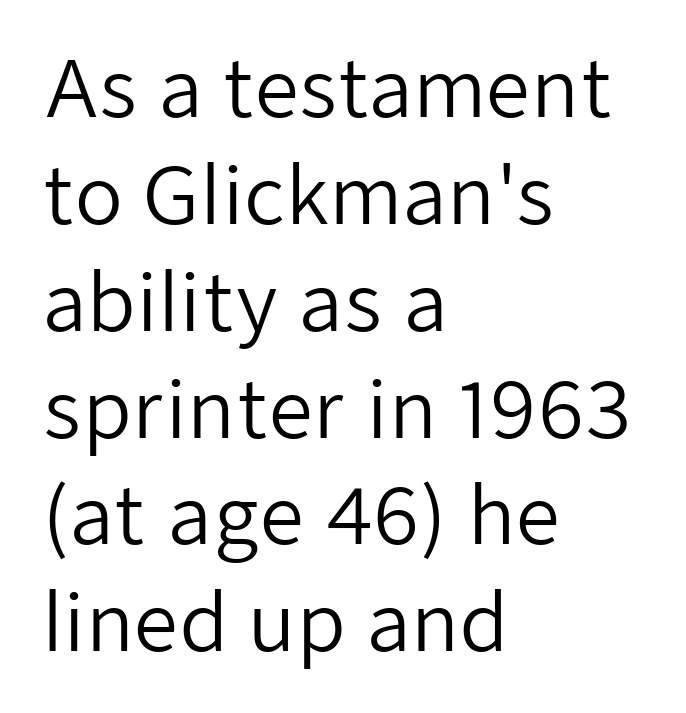
The image shows 78 px regular-weight sans-serif type, upright; set left-aligned, normal line spacing (1.37x), normal letter spacing, not underlined; low stroke contrast and a medium x-height.
